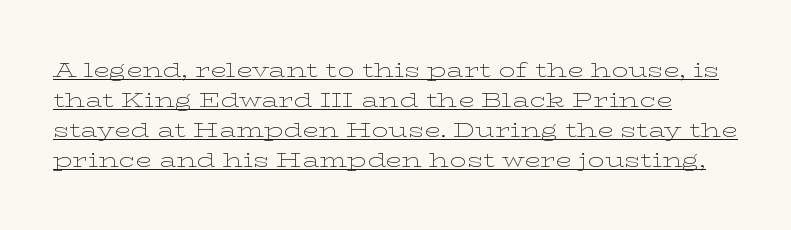
{"italic": "no", "bold": "no", "underline": "yes", "line_spacing": "normal", "line_spacing_ratio": 1.43, "letter_spacing": "normal", "letter_spacing_em": 0.0, "glyph_px": 21}
